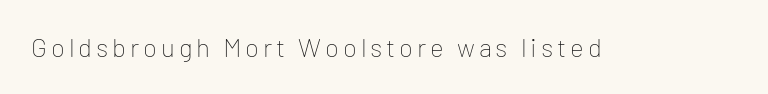
{"italic": "no", "bold": "no", "underline": "no", "glyph_px": 26}
